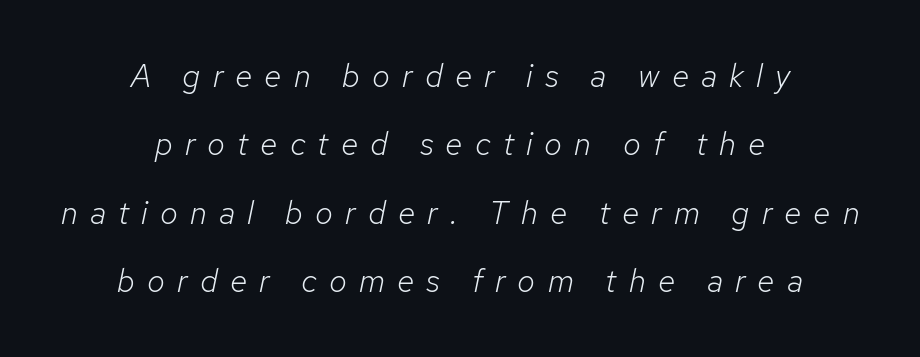
Q: Is the text bold? A: No.
Q: Is the text italic (slanted)? A: Yes, it leans right by about 12 degrees.
Q: Is the text underlined? A: No.
Q: How is the paragraph aligned? A: Centered.
Q: Is the spacing between letters normal or unusually wide? A: Unusually wide.
Q: Is the spacing between lines tight, normal or loose? A: Loose.
Q: Width (condensed, normal, or wide)? A: Normal.
Q: Stroke contrast? A: Low.
Q: x-height? A: Medium.
Q: Monospaced? A: No.
